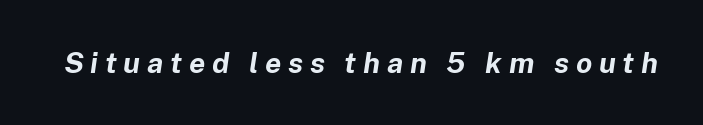
The image shows 29 px bold type, italic (leaning right); set unusually wide letter spacing (+0.23 em), not underlined; low stroke contrast and a medium x-height.
